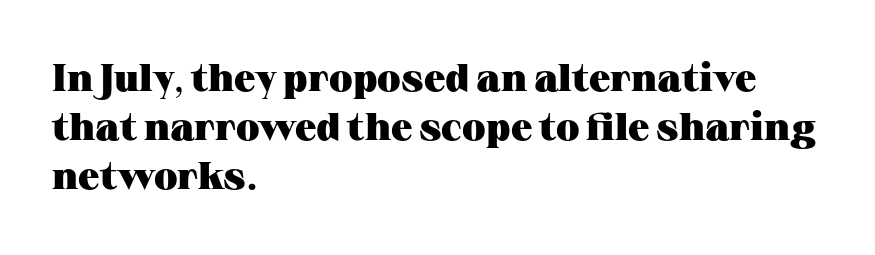
Q: Is the text bold? A: Yes.
Q: Is the text italic (slanted)? A: No, it is upright.
Q: Is the typeface a serif or a sans-serif typeface? A: Serif.
Q: Is the text underlined? A: No.
Q: How is the paragraph aligned? A: Left-aligned.
Q: Is the spacing between letters normal or unusually wide? A: Normal.
Q: Is the spacing between lines tight, normal or loose? A: Normal.
Q: Width (condensed, normal, or wide)? A: Wide.
Q: Stroke contrast? A: Medium.
Q: x-height? A: Medium.
Q: Monospaced? A: No.
